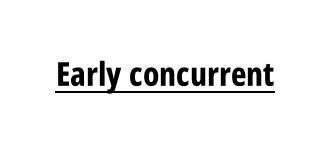
{"serif": "no", "italic": "no", "bold": "yes", "weight": "bold", "width": "condensed", "stroke_contrast": "low", "x_height": "large", "monospaced": "no", "underline": "yes", "letter_spacing": "normal", "letter_spacing_em": 0.0, "glyph_px": 33}
